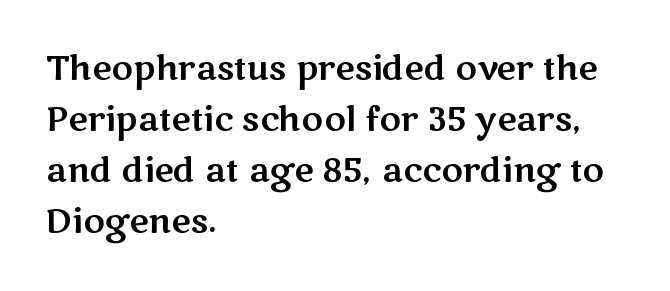
Q: Is the text italic (slanted)? A: No, it is upright.
Q: Is the typeface a serif or a sans-serif typeface? A: Sans-serif.
Q: Is the text underlined? A: No.
Q: How is the paragraph aligned? A: Left-aligned.
Q: Is the spacing between letters normal or unusually wide? A: Normal.
Q: Is the spacing between lines tight, normal or loose? A: Normal.
Q: Width (condensed, normal, or wide)? A: Wide.
Q: Stroke contrast? A: Medium.
Q: x-height? A: Medium.
Q: Monospaced? A: No.
